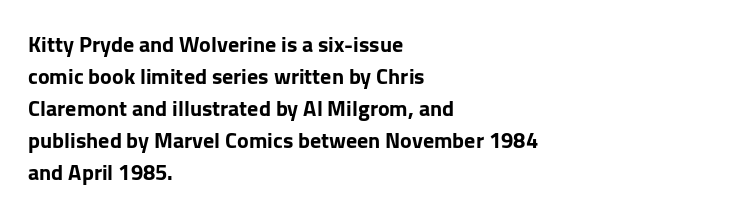
{"italic": "no", "underline": "no", "align": "left", "line_spacing": "normal", "line_spacing_ratio": 1.45, "letter_spacing": "normal", "letter_spacing_em": 0.0, "glyph_px": 22}
